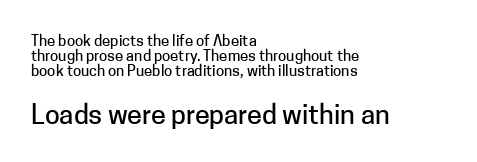
The type is set solid horizontally, with unmodified tracking. Style check: upright. The space directly below the letters is spotless. What's the leading like? Squeezed, with rows nearly overlapping. Type size steps up from the first block to the second. These lines are set flush left with a ragged right edge.
